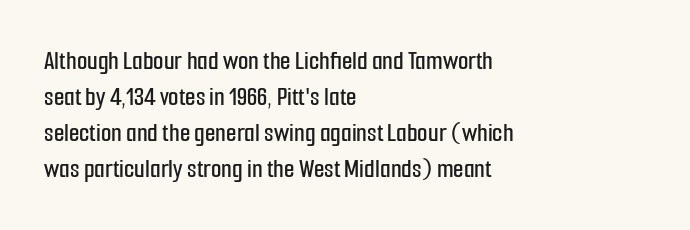
Q: Is the text italic (slanted)? A: No, it is upright.
Q: Is the text underlined? A: No.
Q: How is the paragraph aligned? A: Left-aligned.
Q: Is the spacing between letters normal or unusually wide? A: Normal.
Q: Is the spacing between lines tight, normal or loose? A: Normal.
